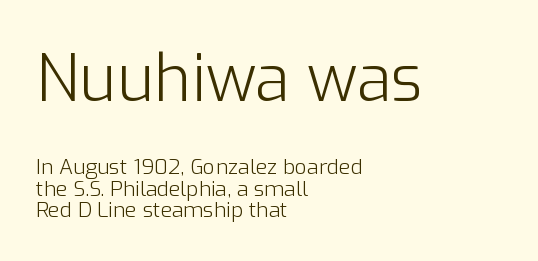
{"serif": "no", "italic": "no", "bold": "no", "weight": "light", "width": "normal", "stroke_contrast": "low", "x_height": "medium", "monospaced": "no", "underline": "no", "align": "left", "line_spacing": "tight", "line_spacing_ratio": 1.02, "letter_spacing": "normal", "letter_spacing_em": 0.0, "larger_block": "first", "size_ratio": 3.05, "glyph_px": 64}
